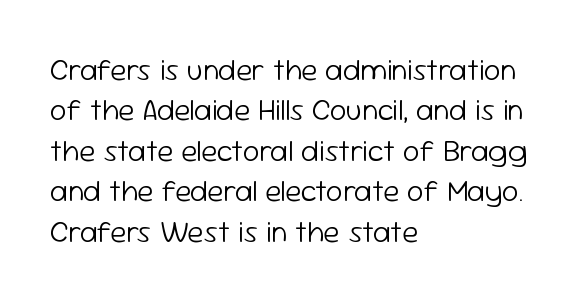
The passage shown is not bold in any degree. Upright lettering throughout. In terms of letterform style, serifs are entirely absent. Here the designer chose a conventional face with non-uniform glyph widths.
